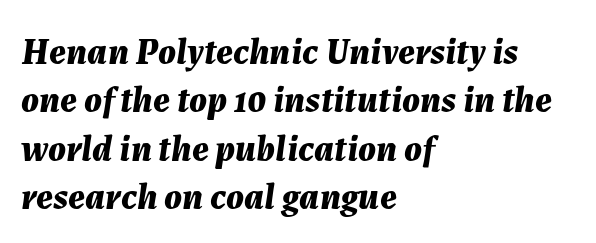
Q: Is the text bold? A: Yes.
Q: Is the text italic (slanted)? A: Yes, it leans right by about 7 degrees.
Q: Is the text underlined? A: No.
Q: How is the paragraph aligned? A: Left-aligned.
Q: Is the spacing between letters normal or unusually wide? A: Normal.
Q: Is the spacing between lines tight, normal or loose? A: Normal.
Q: Width (condensed, normal, or wide)? A: Normal.
Q: Stroke contrast? A: Medium.
Q: x-height? A: Medium.
Q: Monospaced? A: No.
